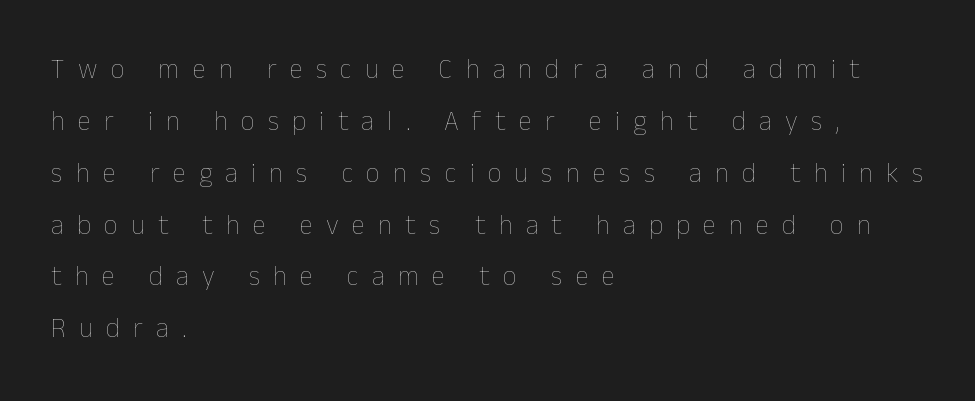
Italic: no, the glyphs are upright roman. Substantial extra tracking has been applied to these lines. The space beneath each line is pristine and unruled. Notice the wide empty band between every row — that's loose leading.
